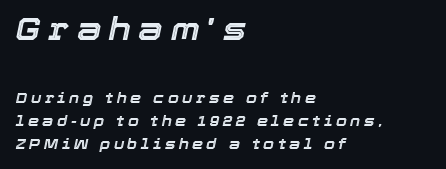
{"italic": "yes", "lean": "right", "slant_degrees": 12, "width": "normal", "x_height": "medium", "monospaced": "no", "underline": "no", "align": "left", "line_spacing": "normal", "line_spacing_ratio": 1.65, "letter_spacing": "wide", "letter_spacing_em": 0.25, "larger_block": "first", "size_ratio": 2.21, "glyph_px": 31}
